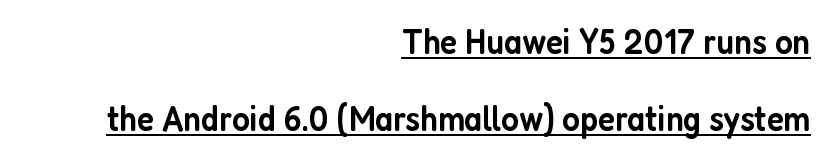
The image shows 36 px semibold, condensed sans-serif type, upright; set right-aligned, loose line spacing (2.14x), normal letter spacing, underlined; low stroke contrast and a medium x-height.
